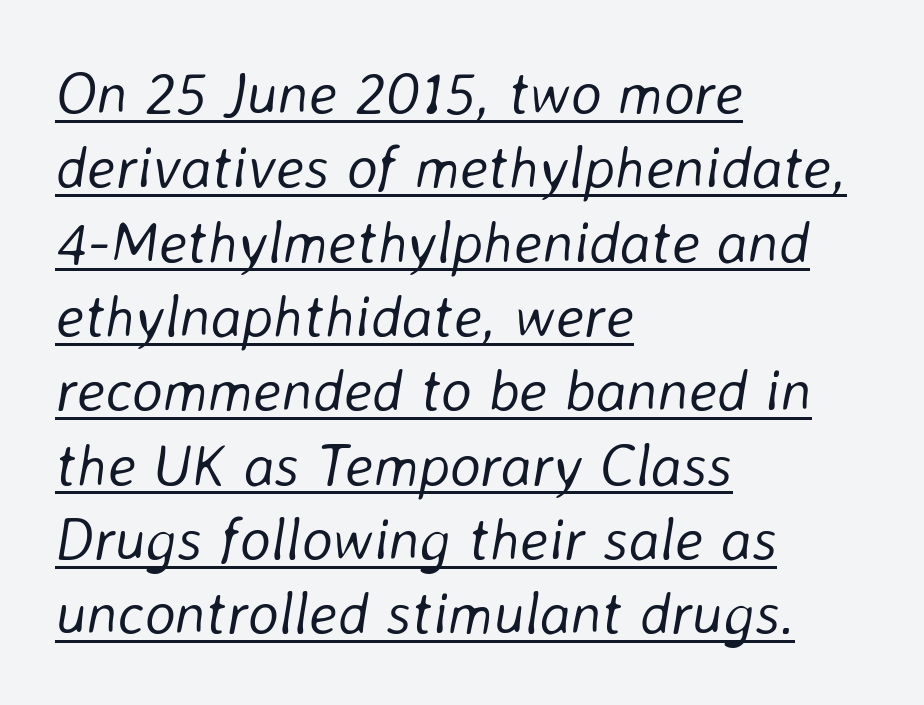
The image shows 59 px light type, italic (leaning right); set left-aligned, normal line spacing (1.26x), normal letter spacing, underlined; low stroke contrast and a medium x-height.
